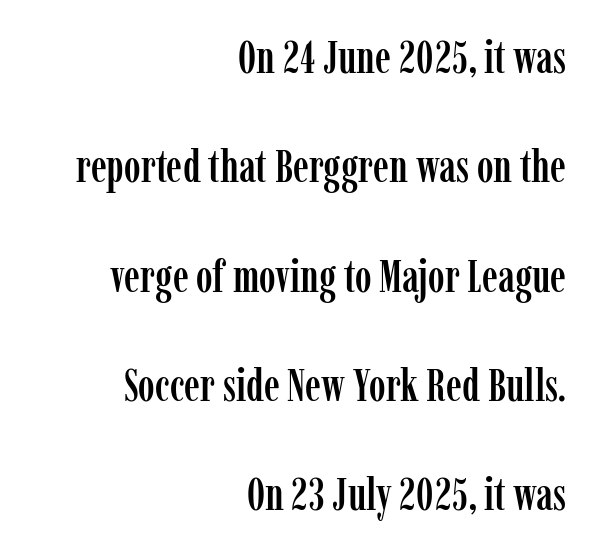
Q: Is the text italic (slanted)? A: No, it is upright.
Q: Is the typeface a serif or a sans-serif typeface? A: Serif.
Q: Is the text underlined? A: No.
Q: How is the paragraph aligned? A: Right-aligned.
Q: Is the spacing between letters normal or unusually wide? A: Normal.
Q: Is the spacing between lines tight, normal or loose? A: Loose.
Q: Width (condensed, normal, or wide)? A: Condensed.
Q: Stroke contrast? A: Low.
Q: x-height? A: Medium.
Q: Monospaced? A: No.
